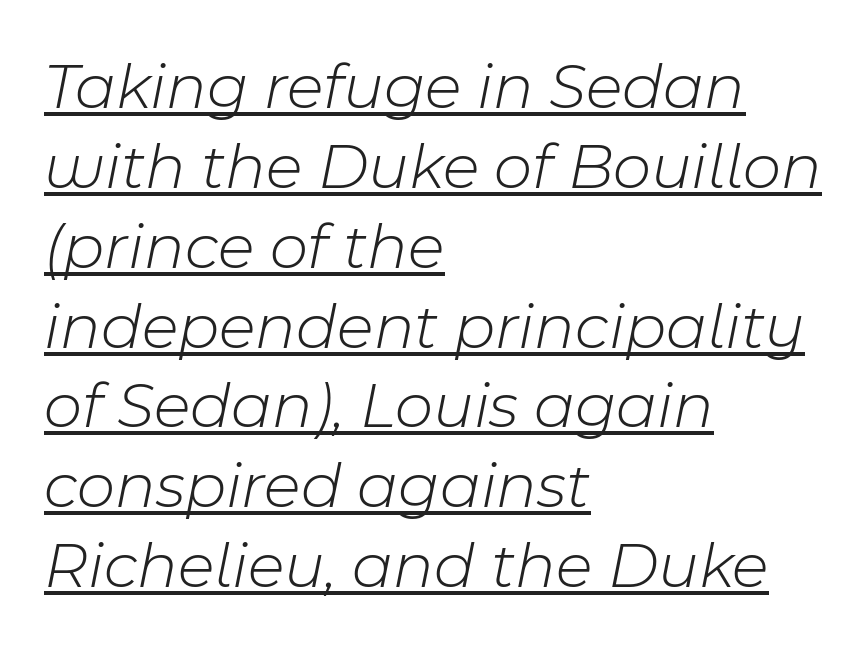
{"italic": "yes", "lean": "right", "slant_degrees": 11, "bold": "no", "weight": "light", "width": "normal", "stroke_contrast": "low", "x_height": "medium", "monospaced": "no", "underline": "yes", "align": "left", "line_spacing_ratio": 1.21, "letter_spacing": "normal", "letter_spacing_em": 0.0, "glyph_px": 66}
